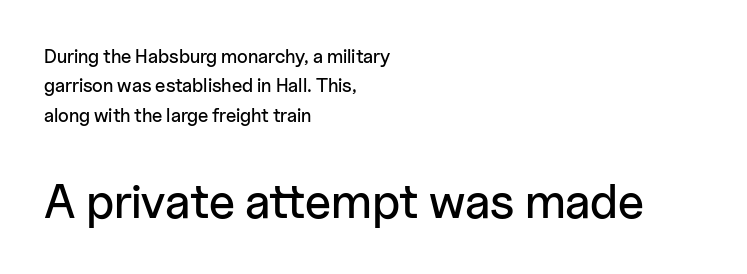
Between one letter and the next there's only the usual sliver of space. A typesetter would call this proportional, since set widths differ per character. Designer's note — italics off, roman on. No word sits above an underline.
